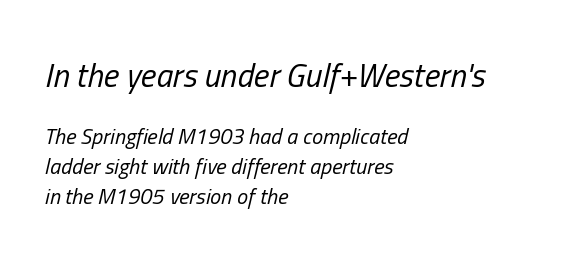
{"italic": "yes", "lean": "right", "slant_degrees": 13, "bold": "no", "weight": "regular", "width": "condensed", "stroke_contrast": "low", "x_height": "medium", "monospaced": "no", "underline": "no", "align": "left", "line_spacing": "normal", "line_spacing_ratio": 1.36, "letter_spacing": "normal", "letter_spacing_em": 0.0, "larger_block": "first", "size_ratio": 1.5, "glyph_px": 33}
